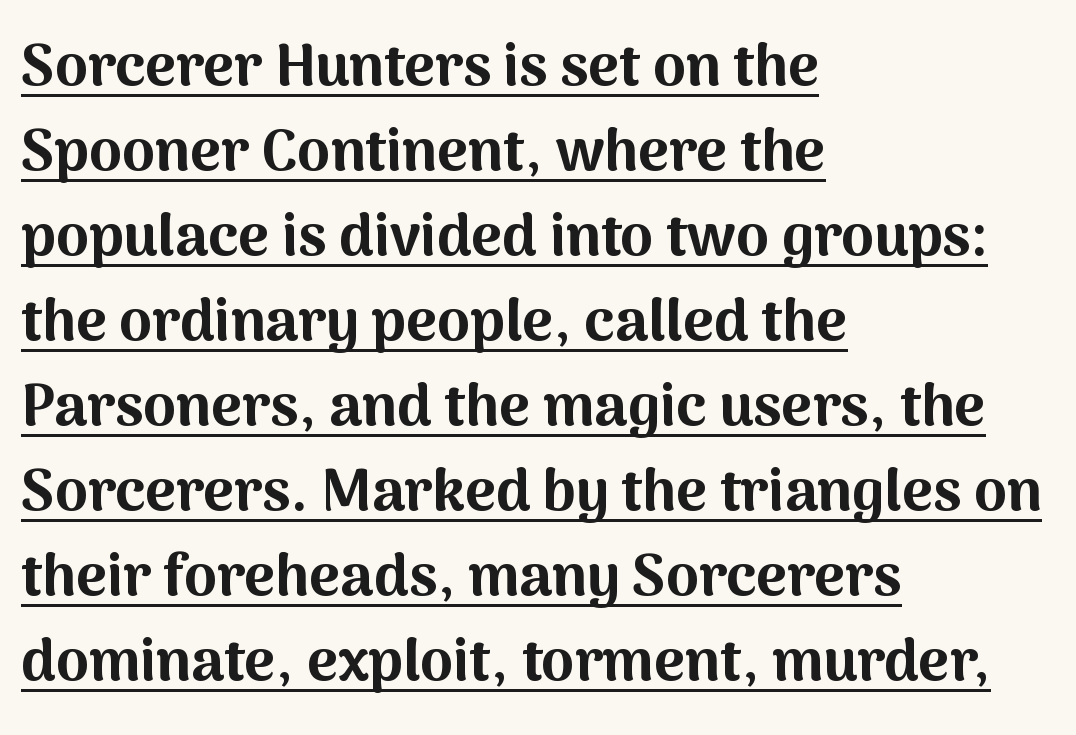
The image shows 59 px bold sans-serif type, upright; set left-aligned, normal line spacing (1.44x), normal letter spacing, underlined; medium stroke contrast and a medium x-height.
